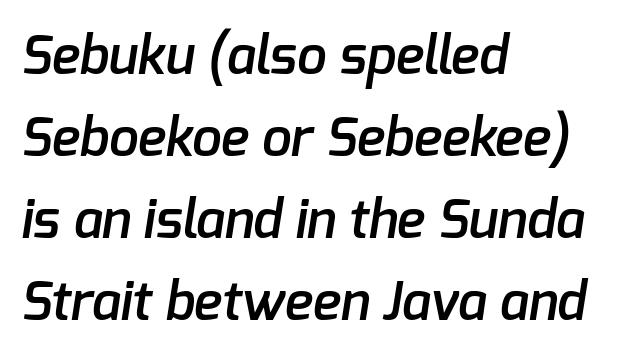
The image shows 53 px semibold sans-serif type; set left-aligned, normal line spacing (1.55x), normal letter spacing, not underlined; low stroke contrast and a medium x-height.
